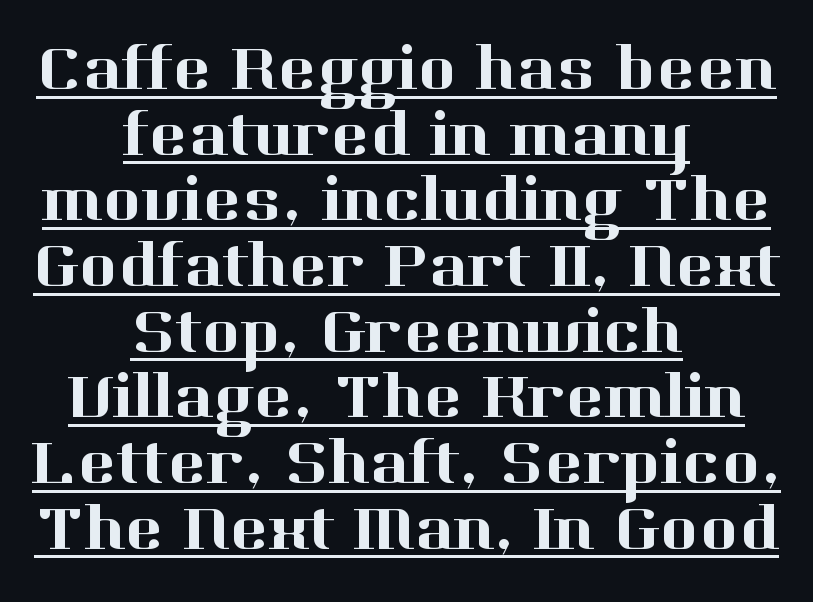
Q: Is the text italic (slanted)? A: No, it is upright.
Q: Is the typeface a serif or a sans-serif typeface? A: Serif.
Q: Is the text underlined? A: Yes.
Q: How is the paragraph aligned? A: Centered.
Q: Is the spacing between letters normal or unusually wide? A: Normal.
Q: Is the spacing between lines tight, normal or loose? A: Tight.
Q: Width (condensed, normal, or wide)? A: Normal.
Q: Stroke contrast? A: High.
Q: x-height? A: Medium.
Q: Monospaced? A: No.
